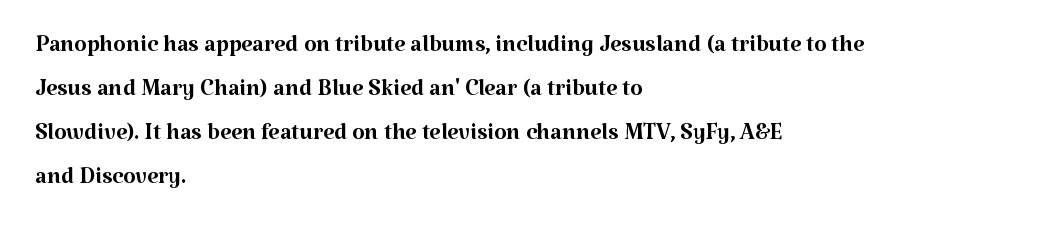
Q: Is the text bold? A: No.
Q: Is the text italic (slanted)? A: No, it is upright.
Q: Is the typeface a serif or a sans-serif typeface? A: Serif.
Q: Is the text underlined? A: No.
Q: How is the paragraph aligned? A: Left-aligned.
Q: Is the spacing between letters normal or unusually wide? A: Normal.
Q: Is the spacing between lines tight, normal or loose? A: Normal.
Q: Width (condensed, normal, or wide)? A: Normal.
Q: Stroke contrast? A: Medium.
Q: x-height? A: Medium.
Q: Monospaced? A: No.
